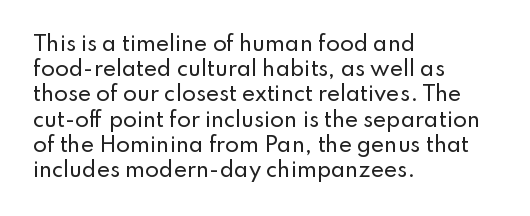
These lines keep a tight, regular rhythm from letter to letter. Successive baselines arrive at the customary interval. Unmarked baselines from the first word to the last. Casual observation: everything's shoved over to the left. This sample uses an upright cut, with every glyph sitting square on the baseline.
